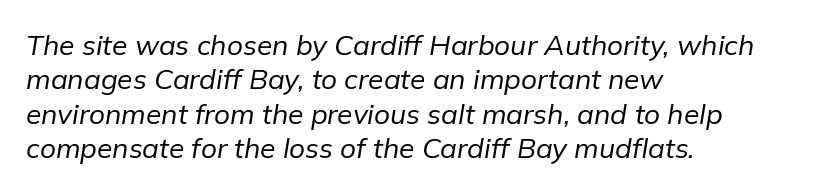
The image shows 28 px regular-weight type, italic (leaning right); set left-aligned, line spacing 1.23x, normal letter spacing, not underlined; low stroke contrast and a medium x-height.
